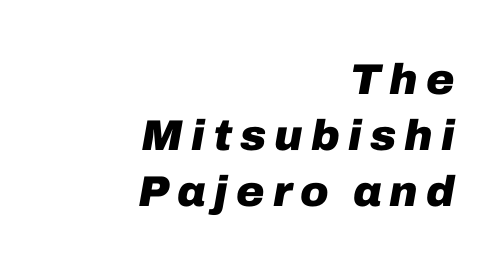
{"italic": "yes", "lean": "right", "slant_degrees": 10, "bold": "yes", "weight": "heavy", "width": "normal", "stroke_contrast": "low", "x_height": "medium", "monospaced": "no", "underline": "no", "align": "right", "line_spacing": "normal", "line_spacing_ratio": 1.3, "glyph_px": 43}
